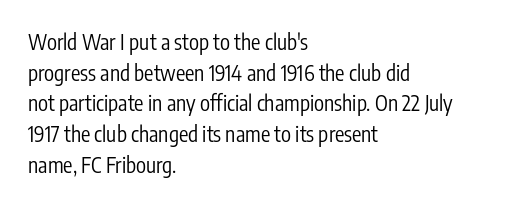
{"italic": "no", "bold": "no", "underline": "no", "align": "left", "line_spacing": "normal", "line_spacing_ratio": 1.46, "letter_spacing": "normal", "letter_spacing_em": 0.0, "glyph_px": 21}
